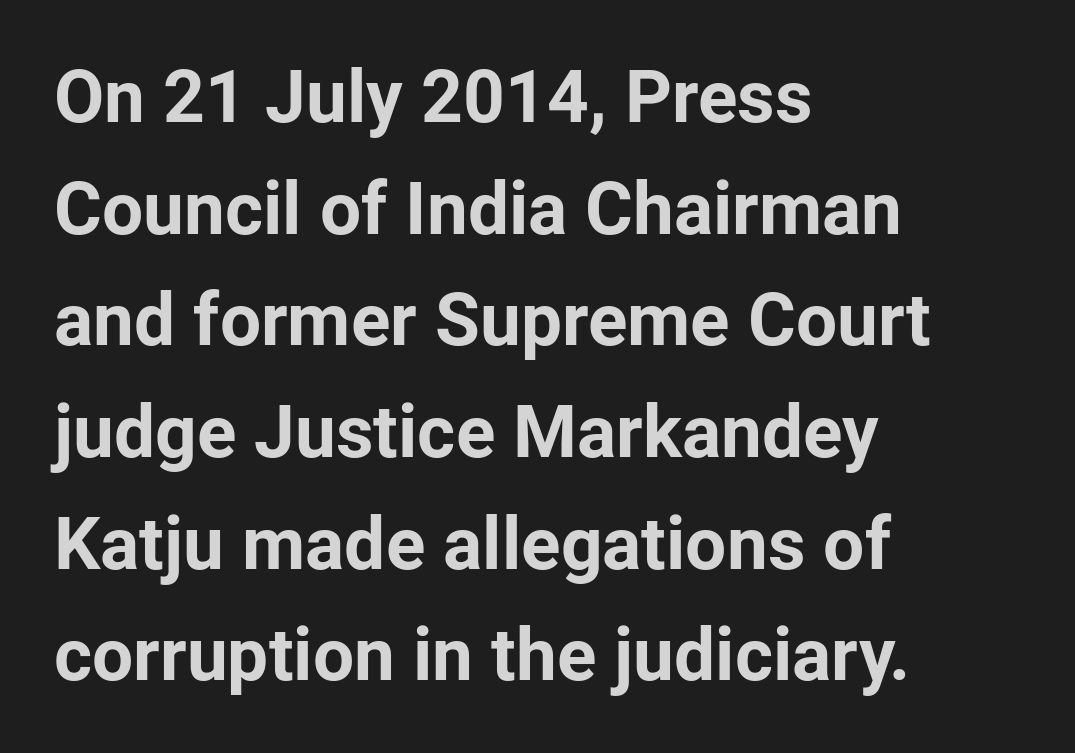
The zone under the glyphs is completely vacant. I'd call this a sans setting — the letters go barefoot. What weight is shown? A full bold with thick strokes. The passage shown is typed in a proportional face where columns would drift. Line beginnings align vertically; line endings do not.
